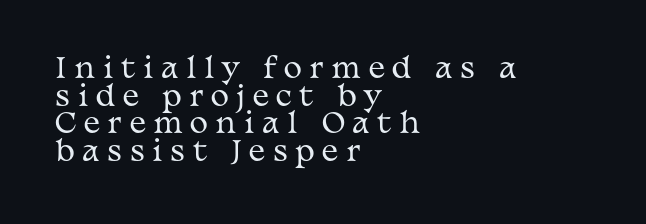
The image shows 28 px regular-weight, wide serif type, upright; set left-aligned, tight line spacing (0.99x), unusually wide letter spacing (+0.27 em), not underlined; medium stroke contrast and a medium x-height.
